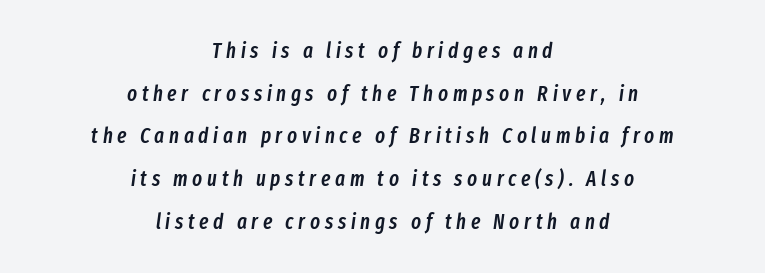
{"italic": "yes", "lean": "right", "slant_degrees": 8, "bold": "semi", "underline": "no", "align": "center", "line_spacing": "loose", "line_spacing_ratio": 2.03, "letter_spacing": "wide", "letter_spacing_em": 0.22, "glyph_px": 21}
